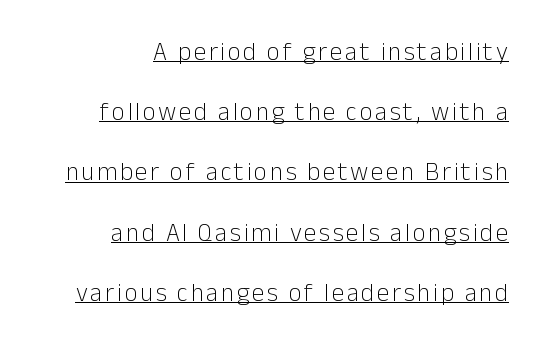
Q: Is the text bold? A: No.
Q: Is the text italic (slanted)? A: No, it is upright.
Q: Is the text underlined? A: Yes.
Q: How is the paragraph aligned? A: Right-aligned.
Q: Is the spacing between lines tight, normal or loose? A: Loose.
